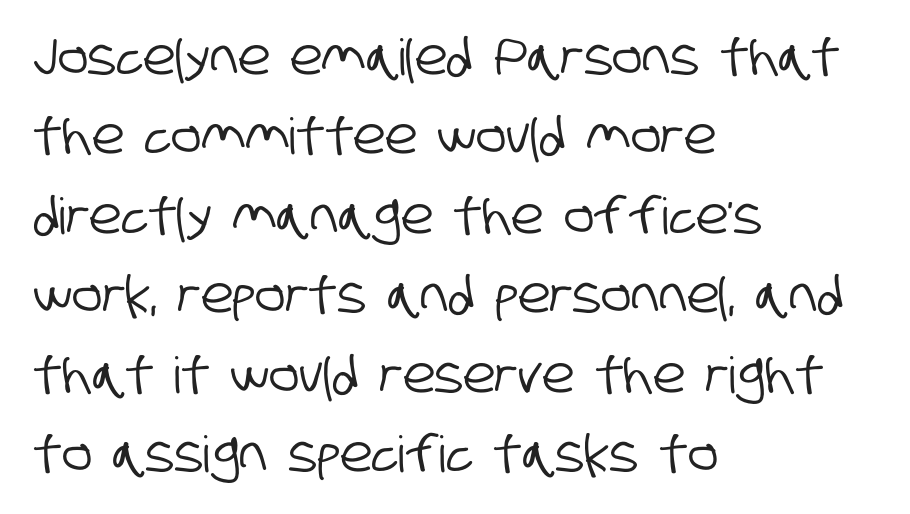
Q: Is the typeface a serif or a sans-serif typeface? A: Sans-serif.
Q: Is the text underlined? A: No.
Q: How is the paragraph aligned? A: Left-aligned.
Q: Is the spacing between letters normal or unusually wide? A: Normal.
Q: Is the spacing between lines tight, normal or loose? A: Normal.
Q: Width (condensed, normal, or wide)? A: Condensed.
Q: Stroke contrast? A: Low.
Q: x-height? A: Large.
Q: Monospaced? A: No.
